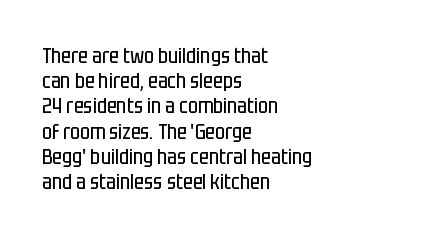
The image shows 21 px text type, upright; set left-aligned, line spacing 1.2x, normal letter spacing, not underlined.
